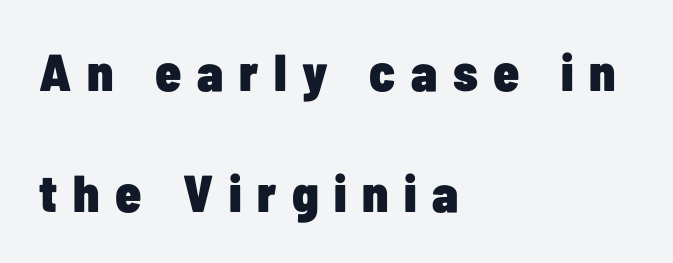
The font is running at its bold setting. In terms of posture, this sample is upright. The passage shown is typed in a proportional face where columns would drift. Leading is clearly above the norm, producing a sparse column.
